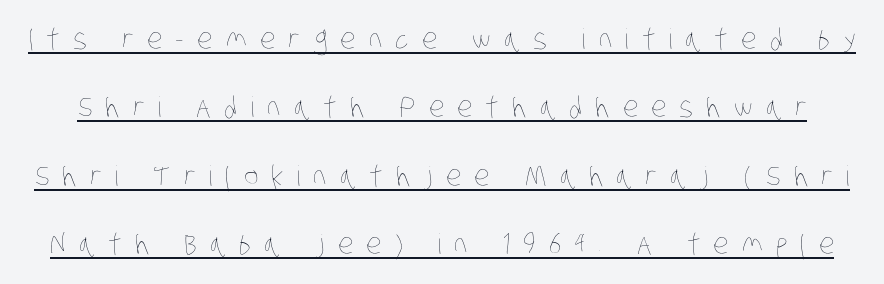
The image shows 28 px thin, condensed type; set loose line spacing (2.44x), unusually wide letter spacing (+0.47 em), underlined; low stroke contrast and a large x-height.
